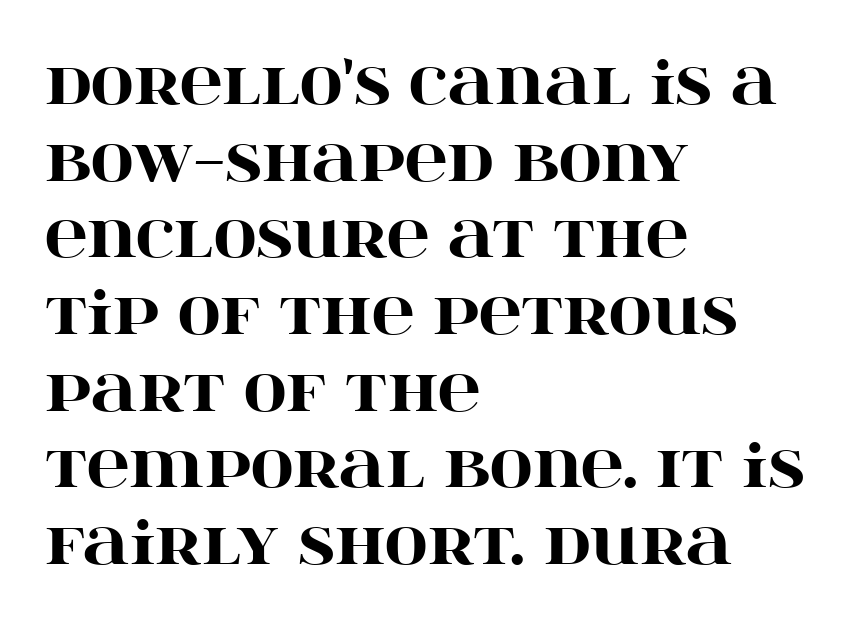
Q: Is the text bold? A: Yes.
Q: Is the text italic (slanted)? A: No, it is upright.
Q: Is the typeface a serif or a sans-serif typeface? A: Serif.
Q: Is the text underlined? A: No.
Q: How is the paragraph aligned? A: Left-aligned.
Q: Is the spacing between letters normal or unusually wide? A: Normal.
Q: Is the spacing between lines tight, normal or loose? A: Normal.
Q: Width (condensed, normal, or wide)? A: Wide.
Q: Stroke contrast? A: High.
Q: x-height? A: Large.
Q: Monospaced? A: No.
